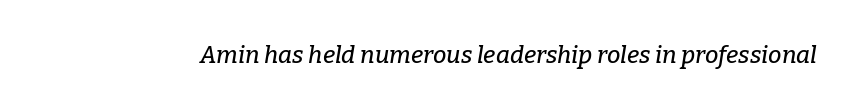
The image shows 24 px text type, italic (leaning right); set normal letter spacing, not underlined.
